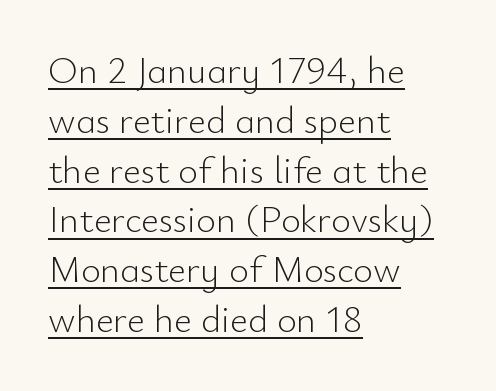
Q: Is the text bold? A: No.
Q: Is the text italic (slanted)? A: No, it is upright.
Q: Is the typeface a serif or a sans-serif typeface? A: Sans-serif.
Q: Is the text underlined? A: Yes.
Q: How is the paragraph aligned? A: Left-aligned.
Q: Is the spacing between letters normal or unusually wide? A: Normal.
Q: Is the spacing between lines tight, normal or loose? A: Normal.
Q: Width (condensed, normal, or wide)? A: Normal.
Q: Stroke contrast? A: Low.
Q: x-height? A: Small.
Q: Monospaced? A: No.
